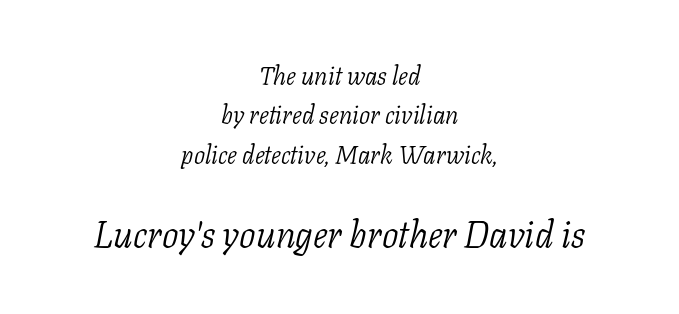
{"serif": "yes", "italic": "yes", "lean": "right", "slant_degrees": 11, "bold": "no", "weight": "light", "width": "normal", "stroke_contrast": "low", "x_height": "medium", "monospaced": "no", "underline": "no", "align": "center", "line_spacing": "normal", "line_spacing_ratio": 1.58, "letter_spacing": "normal", "letter_spacing_em": 0.0, "larger_block": "second", "size_ratio": 1.48, "glyph_px": 37}
